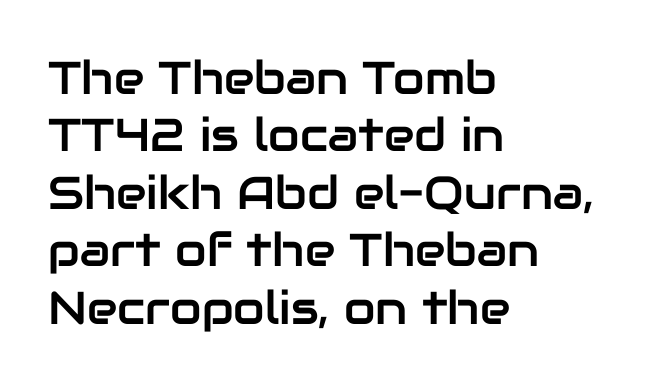
Q: Is the text italic (slanted)? A: No, it is upright.
Q: Is the typeface a serif or a sans-serif typeface? A: Sans-serif.
Q: Is the text underlined? A: No.
Q: How is the paragraph aligned? A: Left-aligned.
Q: Is the spacing between letters normal or unusually wide? A: Normal.
Q: Is the spacing between lines tight, normal or loose? A: Normal.
Q: Width (condensed, normal, or wide)? A: Normal.
Q: Stroke contrast? A: Low.
Q: x-height? A: Medium.
Q: Monospaced? A: No.
